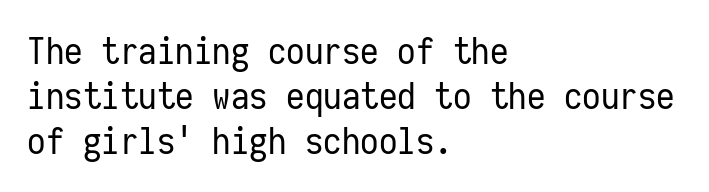
Q: Is the text bold? A: No.
Q: Is the text italic (slanted)? A: No, it is upright.
Q: Is the typeface a serif or a sans-serif typeface? A: Sans-serif.
Q: Is the text underlined? A: No.
Q: How is the paragraph aligned? A: Left-aligned.
Q: Is the spacing between letters normal or unusually wide? A: Normal.
Q: Width (condensed, normal, or wide)? A: Condensed.
Q: Stroke contrast? A: Low.
Q: x-height? A: Medium.
Q: Monospaced? A: Yes.
